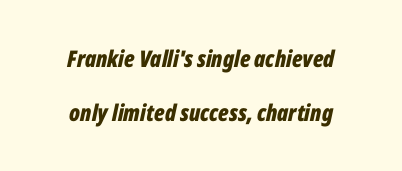
{"italic": "yes", "lean": "right", "slant_degrees": 12, "bold": "yes", "underline": "no", "align": "center", "line_spacing": "loose", "line_spacing_ratio": 2.35, "letter_spacing": "normal", "letter_spacing_em": 0.0, "glyph_px": 23}
